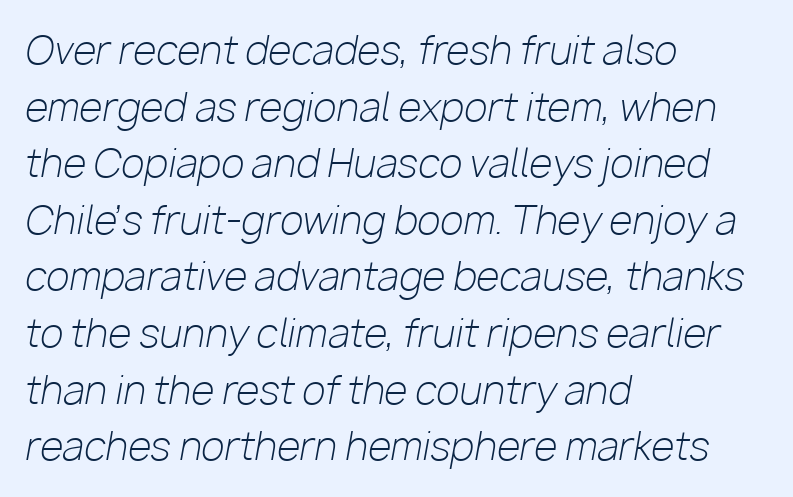
The image shows 38 px light type, italic (leaning right); set left-aligned, normal line spacing (1.49x), normal letter spacing, not underlined; low stroke contrast and a medium x-height.
